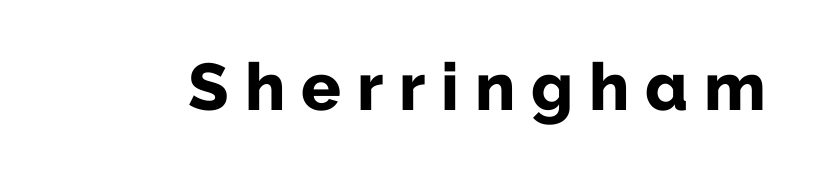
Observe the absence of serifs on each vertical stroke in this sample. Is this a fixed-width face? No — the glyphs have proportional, varying widths. In terms of weight, the rendering is a true, heavy bold. Any mark beneath the type? The region is blank.
